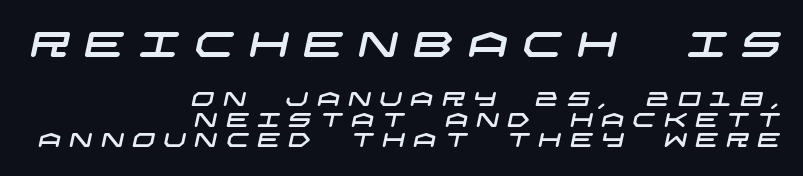
Words float on clear page, feet unadorned. A student would call this right alignment; a typographer would say flush right, rag left. The rendering shrinks the type as you move from the upper chunk to the lower. Regarding serifs, this sample does without them. The passage shown has open, widely tracked lettering throughout.
